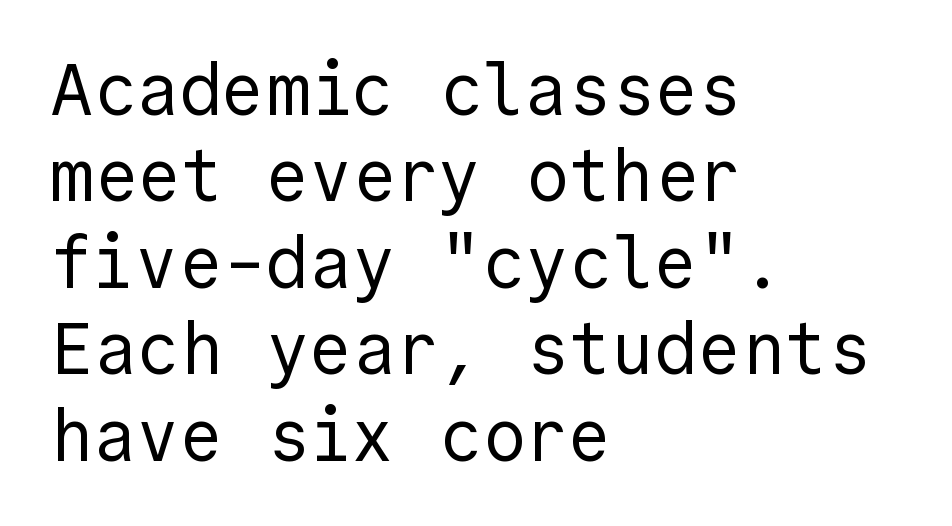
The image shows 72 px regular-weight sans-serif type, upright; set left-aligned, line spacing 1.2x, normal letter spacing, not underlined; a medium x-height.
